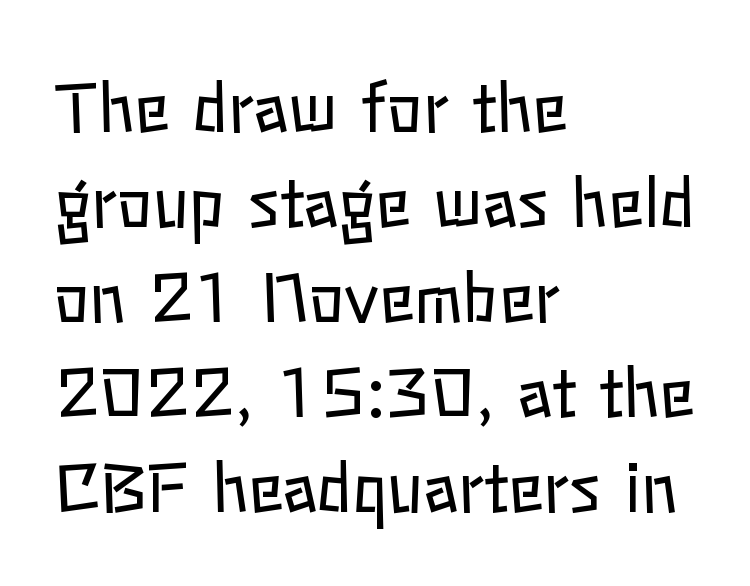
Character widths vary here, with narrow letters taking less room than wide ones. Ink coverage per letter is moderate at most. Each line starts at the same left margin while the right side varies. The passage shown is not underscored anywhere. Posture: upright roman.
